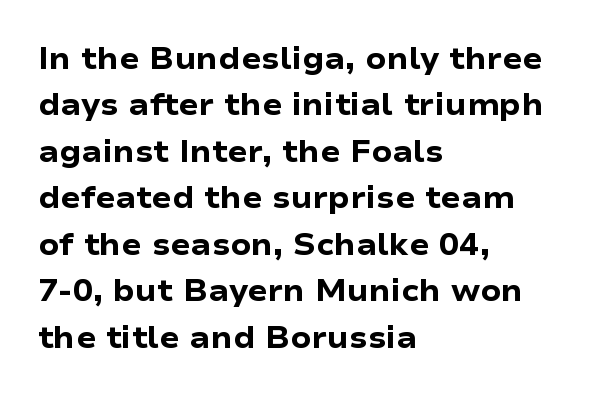
The image shows 30 px heavy, wide sans-serif type, upright; set left-aligned, normal line spacing (1.55x), normal letter spacing, not underlined; low stroke contrast and a medium x-height.
